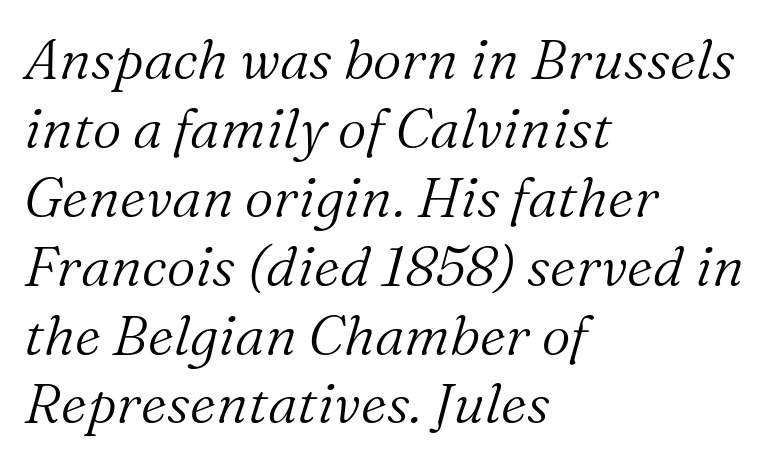
The image shows 56 px light serif type, italic (leaning right); set left-aligned, line spacing 1.23x, normal letter spacing, not underlined; medium stroke contrast and a medium x-height.
